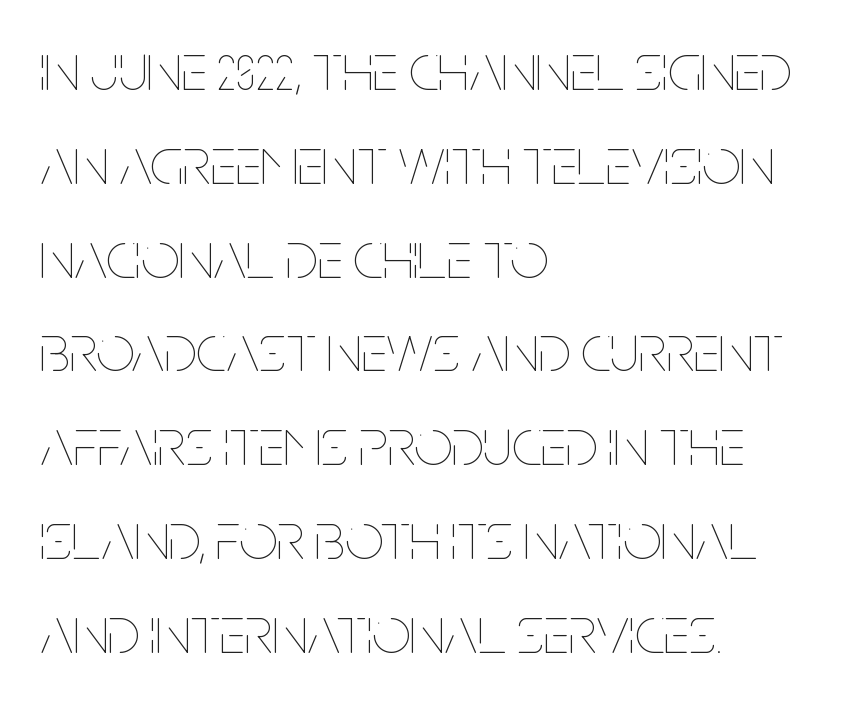
The image shows 67 px thin, condensed type, upright; set left-aligned, normal line spacing (1.4x), normal letter spacing, not underlined; low stroke contrast and a large x-height.
